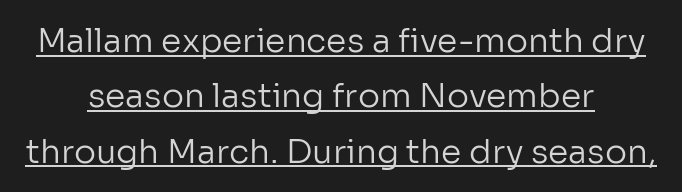
{"serif": "no", "italic": "no", "bold": "no", "weight": "regular", "width": "normal", "stroke_contrast": "low", "x_height": "medium", "monospaced": "no", "underline": "yes", "align": "center", "line_spacing": "normal", "line_spacing_ratio": 1.68, "letter_spacing": "normal", "letter_spacing_em": 0.0, "glyph_px": 33}
